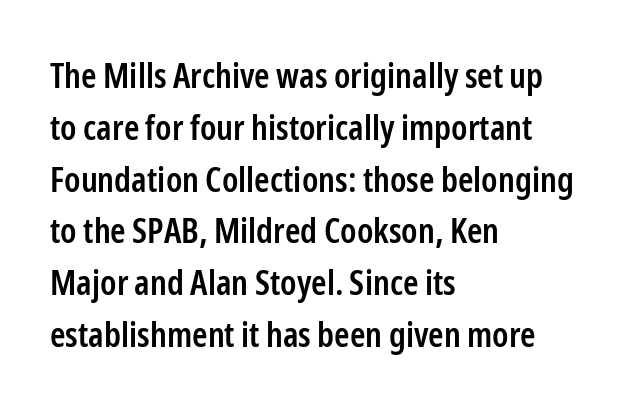
The image shows 35 px semibold, condensed sans-serif type, upright; set left-aligned, normal line spacing (1.48x), normal letter spacing, not underlined; low stroke contrast and a medium x-height.
